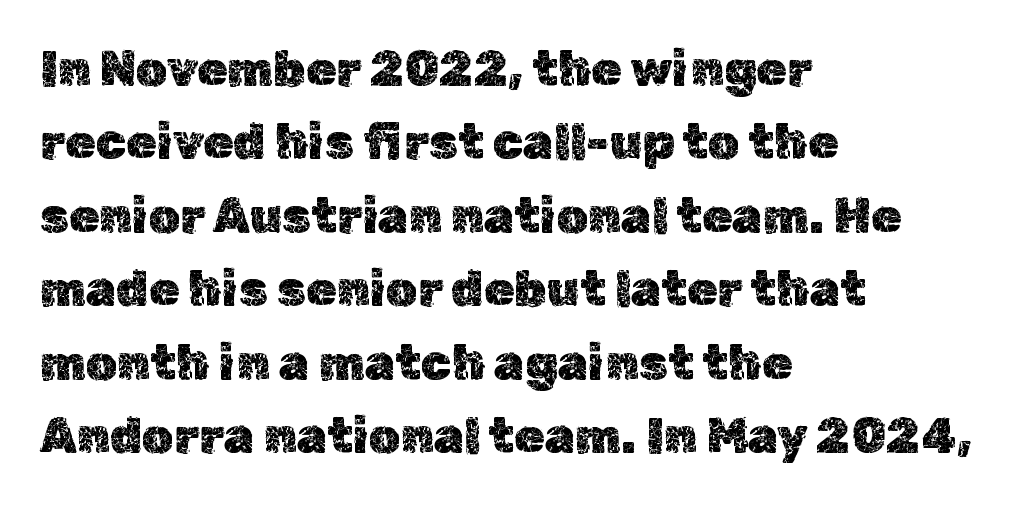
{"italic": "no", "width": "normal", "x_height": "medium", "monospaced": "no", "underline": "no", "align": "left", "line_spacing": "normal", "line_spacing_ratio": 1.5, "letter_spacing": "normal", "letter_spacing_em": 0.0, "glyph_px": 49}
